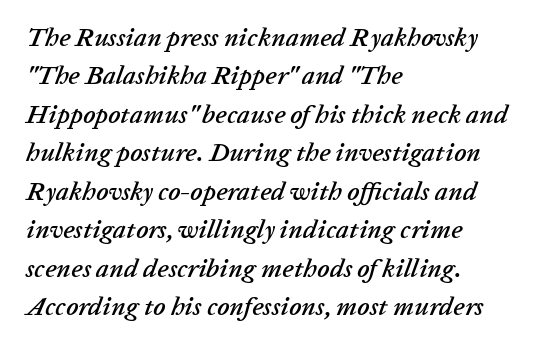
The block of text has a typical density, with ordinary space between rows. It's the slanting kind of type. Anything drawn beneath the words? Only blank space. Glyph-to-glyph distance matches everyday printed text.
